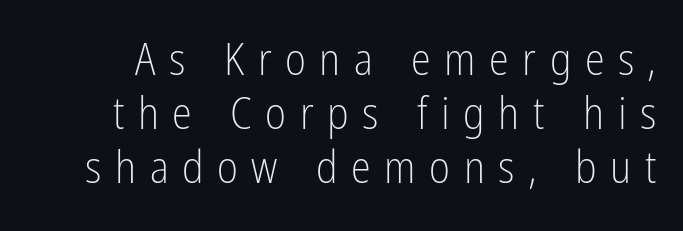
The image shows 45 px light, condensed sans-serif type, upright; set line spacing 1.2x, unusually wide letter spacing (+0.3 em), not underlined; low stroke contrast and a medium x-height.
